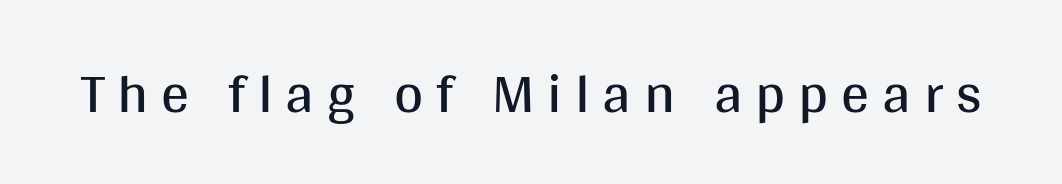
Think of a printed novel: that variable character pitch is what you see here. Decoration check: the copy has no underline. Are there feet on the stems? There aren't — it's a sans. Counters stay open thanks to moderate or lighter strokes. Look at the tracking — it's clearly loosened, letters drifting apart. Designer's note — italics off, roman on.
